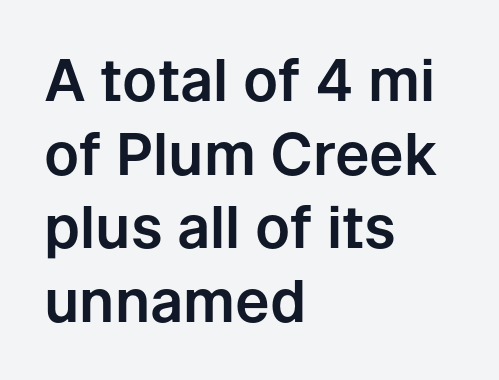
{"serif": "no", "italic": "no", "width": "normal", "stroke_contrast": "low", "x_height": "medium", "monospaced": "no", "underline": "no", "align": "left", "line_spacing": "normal", "line_spacing_ratio": 1.27, "letter_spacing": "normal", "letter_spacing_em": 0.0, "glyph_px": 58}
